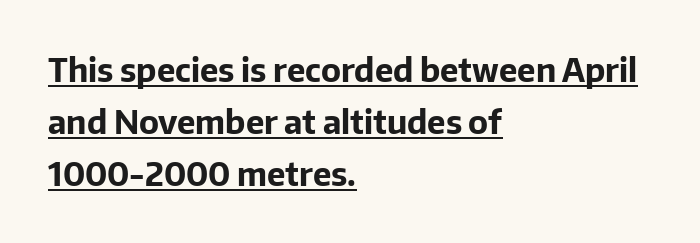
The image shows 33 px bold sans-serif type, upright; set left-aligned, normal line spacing (1.58x), normal letter spacing, underlined; low stroke contrast and a medium x-height.
